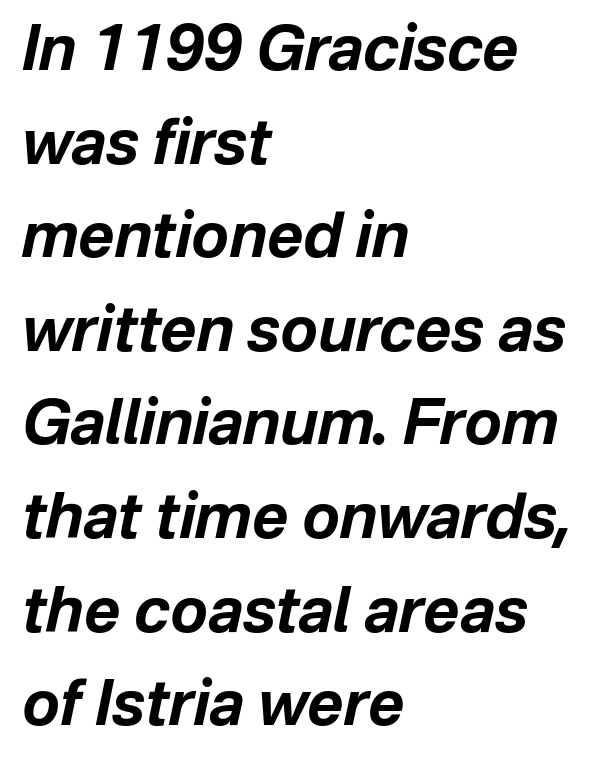
Q: Is the text bold? A: Yes.
Q: Is the text italic (slanted)? A: Yes, it leans right by about 12 degrees.
Q: Is the text underlined? A: No.
Q: How is the paragraph aligned? A: Left-aligned.
Q: Is the spacing between letters normal or unusually wide? A: Normal.
Q: Is the spacing between lines tight, normal or loose? A: Normal.
Q: Width (condensed, normal, or wide)? A: Normal.
Q: Stroke contrast? A: Low.
Q: x-height? A: Medium.
Q: Monospaced? A: No.
